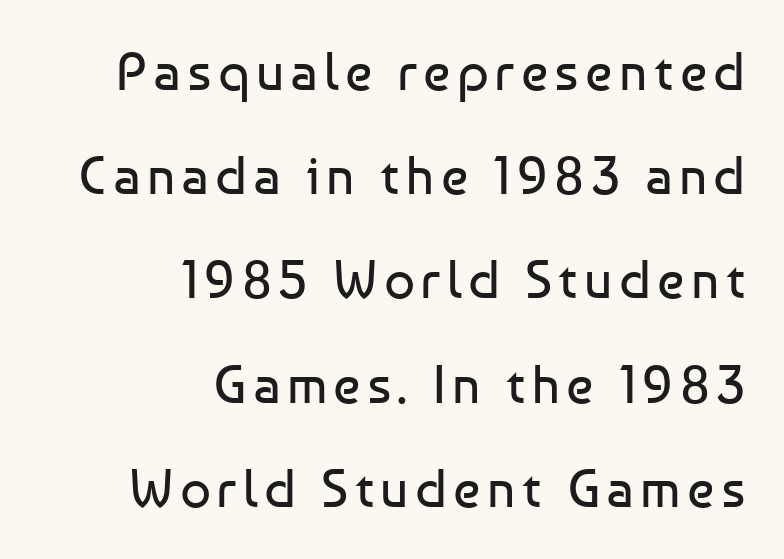
Only glyphs here, with clear space below each row. Every character sits straight up, as roman type does. The weight would be labelled regular, book, light, or lighter still. Notice how the passage keeps a crisp vertical edge on the right only.
